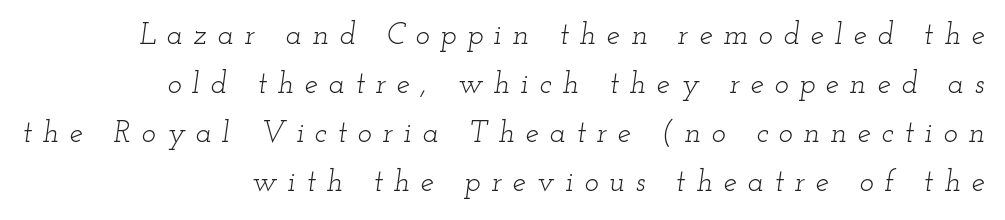
{"serif": "yes", "italic": "yes", "lean": "right", "slant_degrees": 12, "bold": "no", "weight": "light", "width": "wide", "stroke_contrast": "low", "x_height": "small", "monospaced": "no", "underline": "no", "align": "right", "line_spacing": "normal", "line_spacing_ratio": 1.63, "letter_spacing": "wide", "letter_spacing_em": 0.36, "glyph_px": 30}
